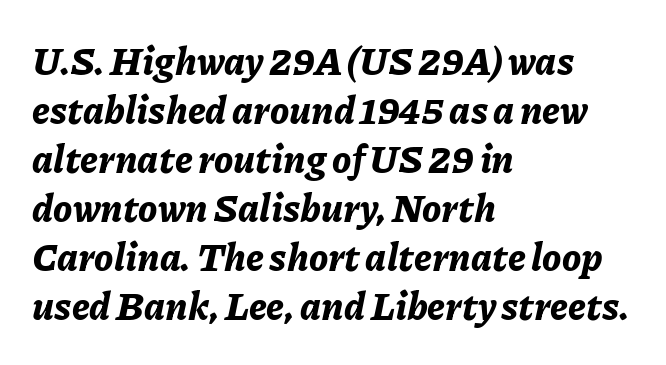
{"italic": "yes", "lean": "right", "slant_degrees": 11, "bold": "yes", "weight": "bold", "width": "normal", "stroke_contrast": "low", "x_height": "medium", "monospaced": "no", "underline": "no", "align": "left", "line_spacing": "normal", "line_spacing_ratio": 1.29, "letter_spacing": "normal", "letter_spacing_em": 0.0, "glyph_px": 38}
